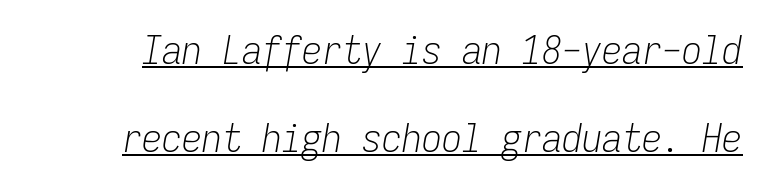
Q: Is the text bold? A: No.
Q: Is the text italic (slanted)? A: Yes, it leans right by about 9 degrees.
Q: Is the text underlined? A: Yes.
Q: Is the spacing between letters normal or unusually wide? A: Normal.
Q: Is the spacing between lines tight, normal or loose? A: Loose.
Q: Width (condensed, normal, or wide)? A: Condensed.
Q: Stroke contrast? A: Low.
Q: x-height? A: Medium.
Q: Monospaced? A: Yes.
